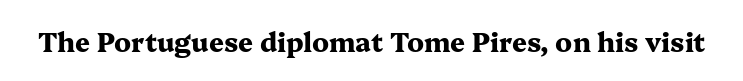
The image shows 26 px bold type, upright; set normal letter spacing, not underlined.
